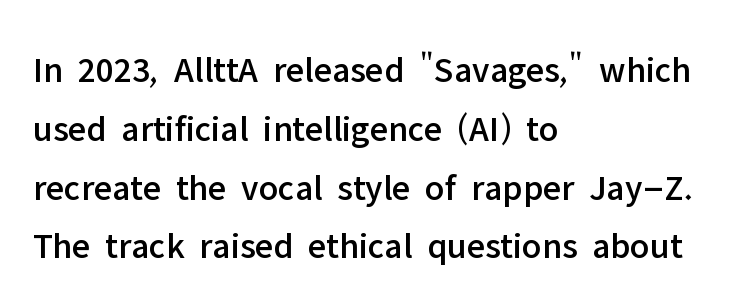
The image shows 37 px sans-serif type, upright; set left-aligned, normal line spacing (1.59x), normal letter spacing, not underlined; low stroke contrast and a medium x-height.
